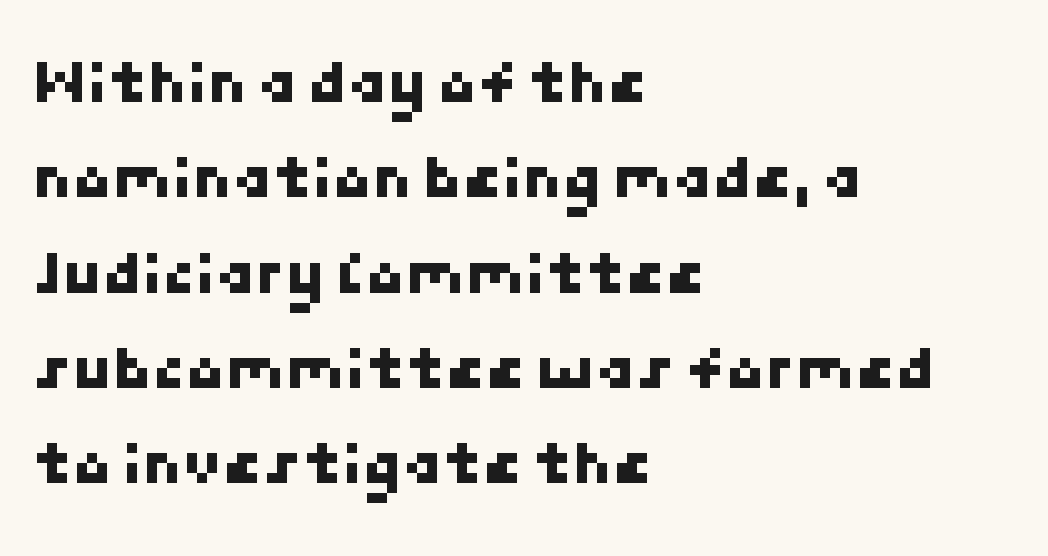
{"serif": "no", "width": "normal", "stroke_contrast": "low", "x_height": "medium", "underline": "no", "align": "left", "line_spacing": "normal", "line_spacing_ratio": 1.49, "letter_spacing": "normal", "letter_spacing_em": 0.0, "glyph_px": 64}
